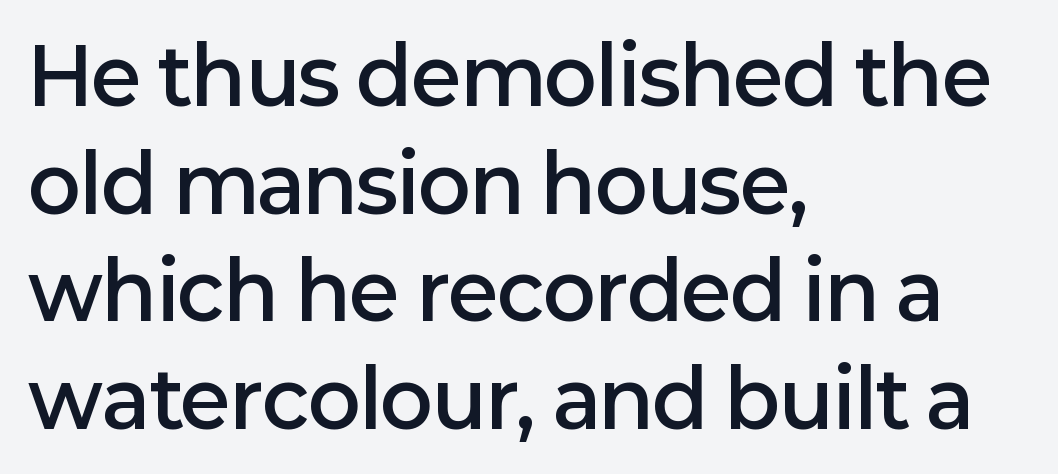
Q: Is the text bold? A: Semi-bold.
Q: Is the text italic (slanted)? A: No, it is upright.
Q: Is the typeface a serif or a sans-serif typeface? A: Sans-serif.
Q: Is the text underlined? A: No.
Q: How is the paragraph aligned? A: Left-aligned.
Q: Is the spacing between letters normal or unusually wide? A: Normal.
Q: Is the spacing between lines tight, normal or loose? A: Normal.
Q: Width (condensed, normal, or wide)? A: Normal.
Q: Stroke contrast? A: Low.
Q: x-height? A: Medium.
Q: Monospaced? A: No.
